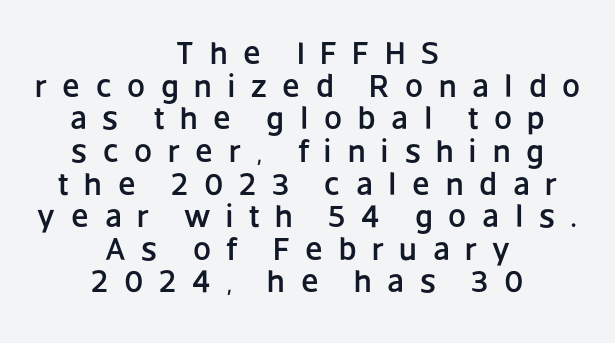
The image shows 32 px sans-serif type, upright; set centered, tight line spacing (1.02x), unusually wide letter spacing (+0.49 em), not underlined; low stroke contrast and a large x-height.
